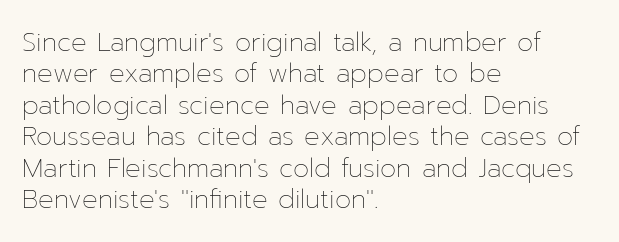
{"italic": "no", "bold": "no", "underline": "no", "align": "left", "line_spacing_ratio": 1.21, "letter_spacing": "normal", "letter_spacing_em": 0.0, "glyph_px": 26}
